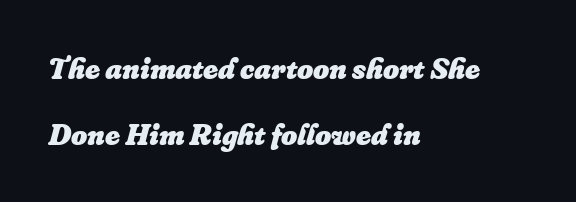
{"italic": "yes", "lean": "right", "slant_degrees": 16, "bold": "yes", "weight": "heavy", "width": "normal", "stroke_contrast": "low", "x_height": "small", "monospaced": "no", "underline": "no", "align": "left", "line_spacing": "loose", "line_spacing_ratio": 2.13, "letter_spacing": "normal", "letter_spacing_em": 0.0, "glyph_px": 31}
